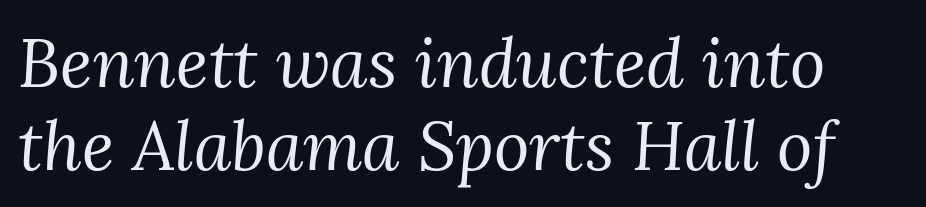
{"serif": "yes", "italic": "yes", "lean": "right", "slant_degrees": 3, "bold": "no", "weight": "regular", "width": "normal", "stroke_contrast": "medium", "x_height": "medium", "monospaced": "no", "underline": "no", "line_spacing_ratio": 1.22, "letter_spacing": "normal", "letter_spacing_em": 0.0, "glyph_px": 68}
